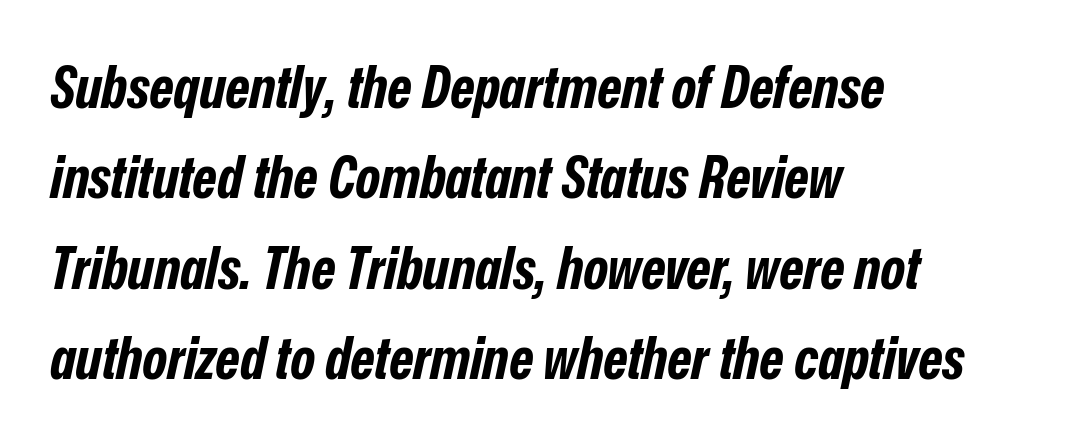
Q: Is the text bold? A: Yes.
Q: Is the text italic (slanted)? A: Yes, it leans right by about 12 degrees.
Q: Is the text underlined? A: No.
Q: How is the paragraph aligned? A: Left-aligned.
Q: Is the spacing between letters normal or unusually wide? A: Normal.
Q: Is the spacing between lines tight, normal or loose? A: Normal.
Q: Width (condensed, normal, or wide)? A: Condensed.
Q: Stroke contrast? A: Low.
Q: x-height? A: Medium.
Q: Monospaced? A: No.
